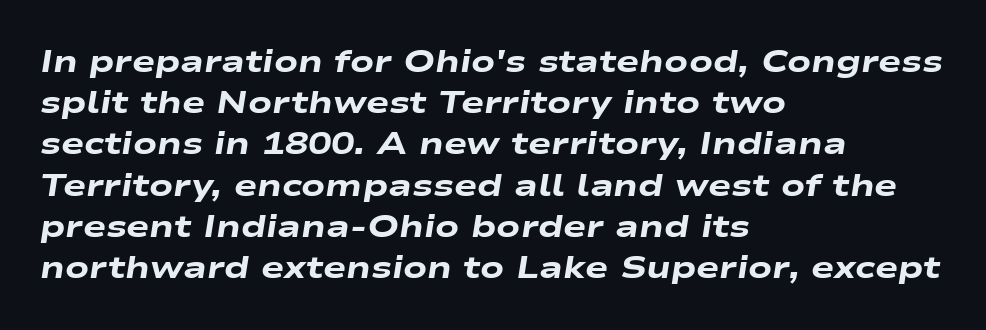
The image shows 31 px heavy, wide type, italic (leaning right); set left-aligned, normal line spacing (1.33x), normal letter spacing, not underlined; low stroke contrast and a medium x-height.
